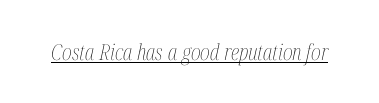
Q: Is the text bold? A: No.
Q: Is the text italic (slanted)? A: Yes, it leans right by about 12 degrees.
Q: Is the text underlined? A: Yes.
Q: Is the spacing between letters normal or unusually wide? A: Normal.
